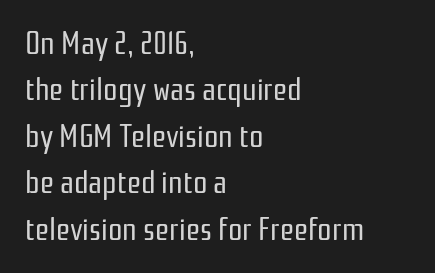
Q: Is the text bold? A: No.
Q: Is the text italic (slanted)? A: No, it is upright.
Q: Is the typeface a serif or a sans-serif typeface? A: Sans-serif.
Q: Is the text underlined? A: No.
Q: How is the paragraph aligned? A: Left-aligned.
Q: Is the spacing between letters normal or unusually wide? A: Normal.
Q: Is the spacing between lines tight, normal or loose? A: Normal.
Q: Width (condensed, normal, or wide)? A: Condensed.
Q: Stroke contrast? A: Low.
Q: x-height? A: Medium.
Q: Monospaced? A: No.
